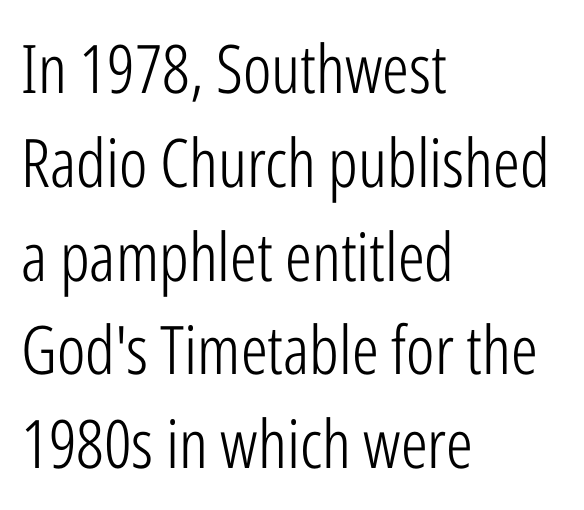
Q: Is the text bold? A: No.
Q: Is the text italic (slanted)? A: No, it is upright.
Q: Is the typeface a serif or a sans-serif typeface? A: Sans-serif.
Q: Is the text underlined? A: No.
Q: How is the paragraph aligned? A: Left-aligned.
Q: Is the spacing between letters normal or unusually wide? A: Normal.
Q: Is the spacing between lines tight, normal or loose? A: Normal.
Q: Width (condensed, normal, or wide)? A: Condensed.
Q: Stroke contrast? A: Low.
Q: x-height? A: Medium.
Q: Monospaced? A: No.
